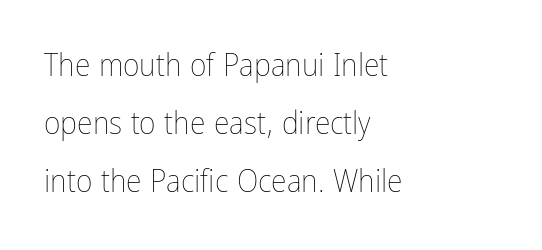
{"italic": "no", "bold": "no", "weight": "thin", "width": "condensed", "stroke_contrast": "low", "x_height": "medium", "monospaced": "no", "underline": "no", "align": "left", "line_spacing_ratio": 1.82, "letter_spacing": "normal", "letter_spacing_em": 0.0, "glyph_px": 32}
